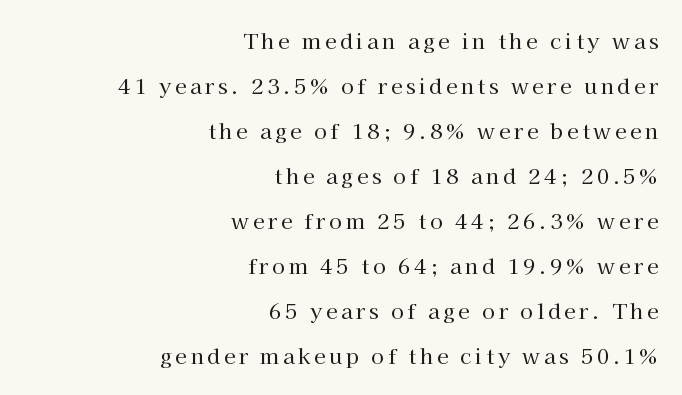
Clear beneath every line of the passage. If you measured baseline to baseline, you'd find a long distance. Is there any slant? The stems are plumb. No heavy texture on the line: the type isn't bold.
